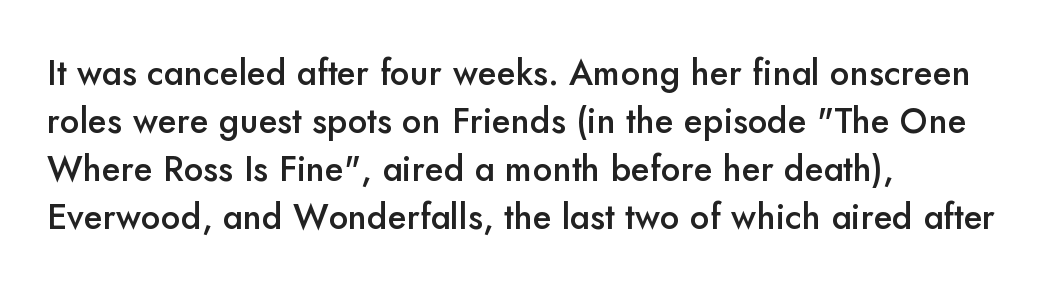
The image shows 35 px semibold sans-serif type, upright; set left-aligned, normal line spacing (1.37x), normal letter spacing, not underlined; low stroke contrast and a small x-height.
